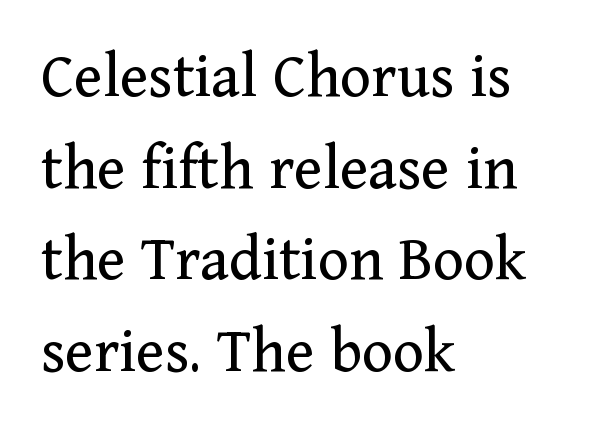
{"serif": "yes", "italic": "no", "bold": "no", "weight": "regular", "width": "normal", "stroke_contrast": "medium", "x_height": "medium", "monospaced": "no", "underline": "no", "align": "left", "line_spacing": "normal", "line_spacing_ratio": 1.39, "letter_spacing": "normal", "letter_spacing_em": 0.0, "glyph_px": 66}
